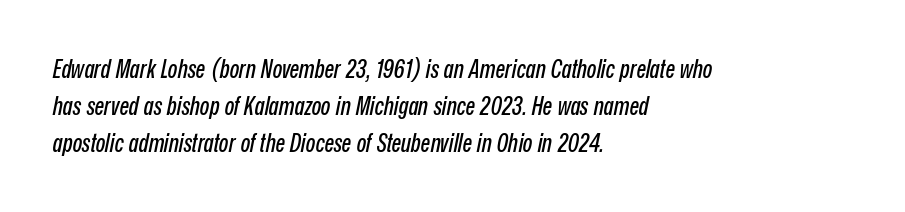
Q: Is the text italic (slanted)? A: Yes, it leans right by about 12 degrees.
Q: Is the text underlined? A: No.
Q: How is the paragraph aligned? A: Left-aligned.
Q: Is the spacing between letters normal or unusually wide? A: Normal.
Q: Is the spacing between lines tight, normal or loose? A: Normal.
